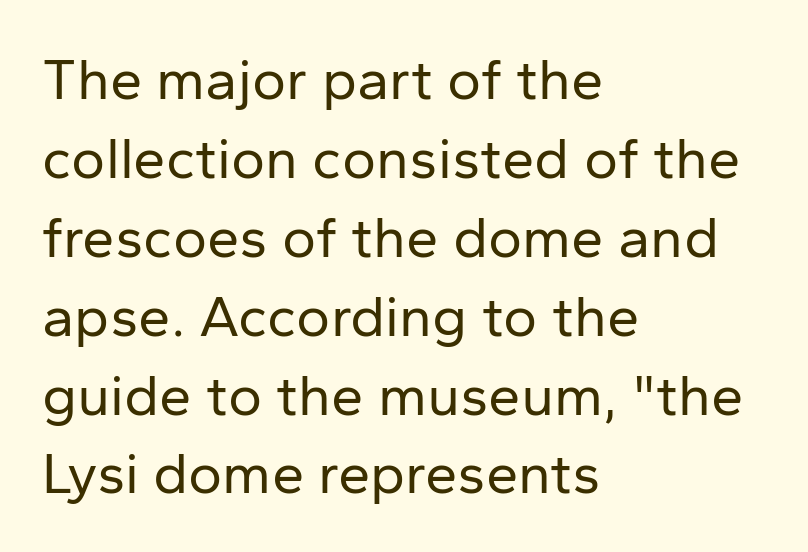
The passage shown is not bold in any degree. The glyphs are unaccompanied by any horizontal stroke below them. Do the characters align in a grid? No, the font is proportional. Where is the straight margin? On the left.
